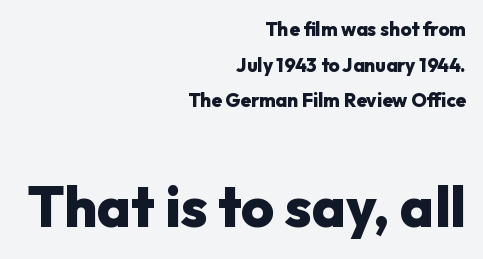
Grotesque or geometric, the face here clearly has no serifs. The type is set solid horizontally, with unmodified tracking. Bare-footed words on every line. Bigger letters appear in the bottom chunk; the top chunk is reduced. Nope, not italic — everything's standing straight. Students, this is bold: see how much ink each stroke carries.
